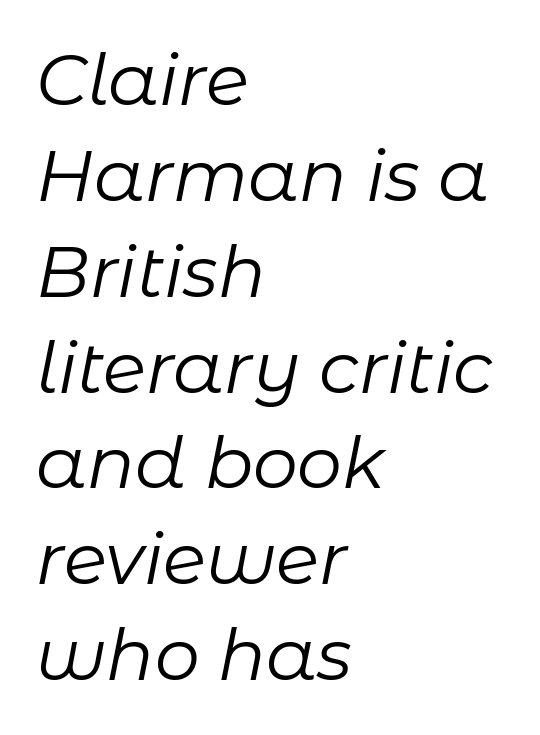
Notice how the stems are inclined rather than vertical — that's the hallmark of italics. Letters have the restrained weight of plain body copy at most. If you drew a ruler down the left edge, every line would touch it. How would I describe the line gaps? Plain and ordinary. The letters advance in unequal steps, a hallmark of proportional type.
